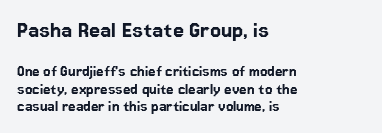
Q: Is the text italic (slanted)? A: No, it is upright.
Q: Is the text underlined? A: No.
Q: How is the paragraph aligned? A: Left-aligned.
Q: Is the spacing between letters normal or unusually wide? A: Normal.
Q: Is the spacing between lines tight, normal or loose? A: Tight.
Q: Which block of text is set in a larger size, the first (top) or the second (bottom)? A: The first (top) one.
